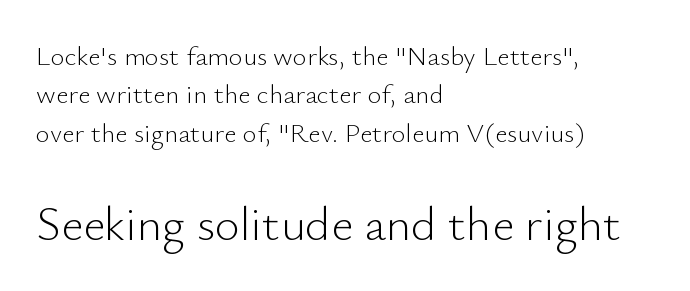
Look at the glyph heights: the lower group is clearly the bigger setting. Each line starts at the same left margin while the right side varies. A typesetter would call this proportional, since set widths differ per character. Here the glyphs are tracked normally, forming tight word shapes.
